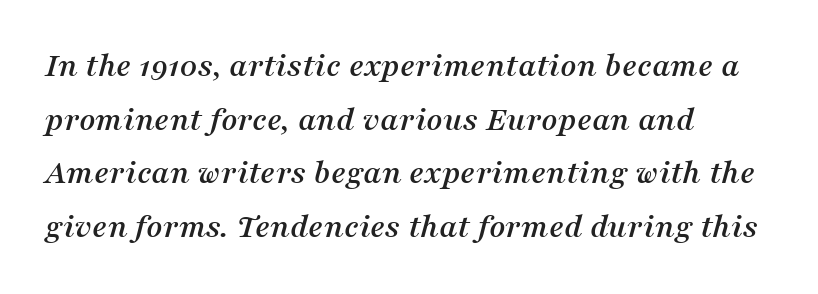
{"serif": "yes", "italic": "yes", "lean": "right", "slant_degrees": 16, "width": "normal", "stroke_contrast": "medium", "x_height": "medium", "monospaced": "no", "underline": "no", "align": "left", "line_spacing": "normal", "line_spacing_ratio": 1.53, "letter_spacing": "normal", "letter_spacing_em": 0.0, "glyph_px": 35}
